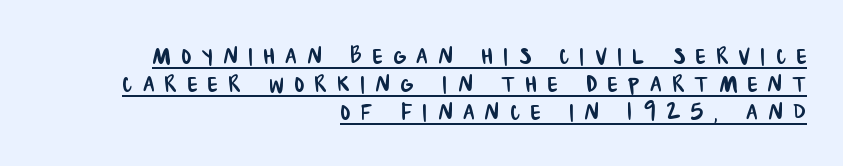
{"serif": "no", "width": "condensed", "stroke_contrast": "low", "x_height": "large", "monospaced": "no", "underline": "yes", "align": "right", "line_spacing": "tight", "line_spacing_ratio": 0.96, "letter_spacing": "wide", "letter_spacing_em": 0.37, "glyph_px": 29}
